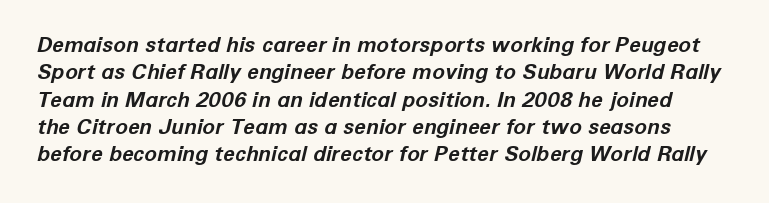
Q: Is the text bold? A: Yes.
Q: Is the text italic (slanted)? A: Yes, it leans right by about 12 degrees.
Q: Is the text underlined? A: No.
Q: Is the spacing between letters normal or unusually wide? A: Normal.
Q: Is the spacing between lines tight, normal or loose? A: Normal.
